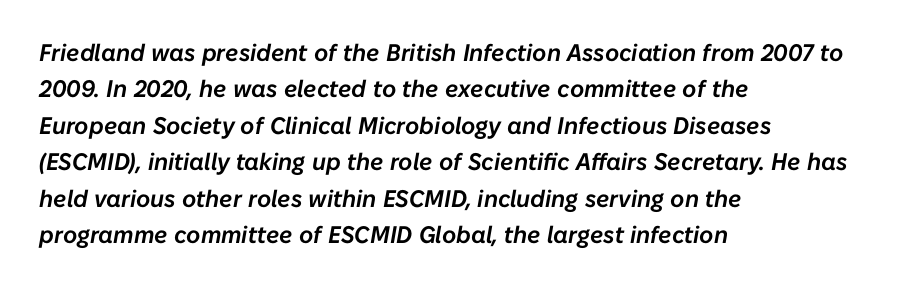
Q: Is the text italic (slanted)? A: Yes, it leans right by about 10 degrees.
Q: Is the text underlined? A: No.
Q: How is the paragraph aligned? A: Left-aligned.
Q: Is the spacing between letters normal or unusually wide? A: Normal.
Q: Is the spacing between lines tight, normal or loose? A: Normal.
